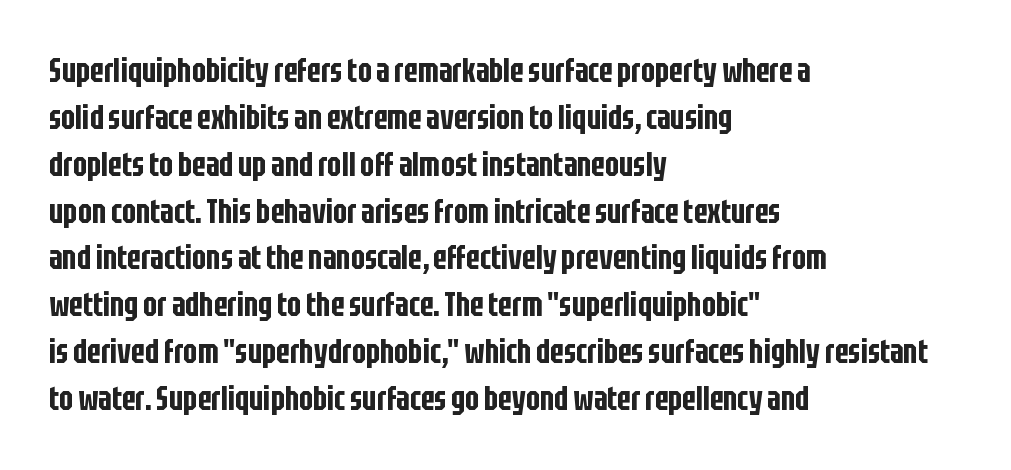
{"serif": "no", "italic": "no", "width": "condensed", "stroke_contrast": "low", "x_height": "large", "monospaced": "no", "underline": "no", "align": "left", "line_spacing": "normal", "line_spacing_ratio": 1.42, "letter_spacing": "normal", "letter_spacing_em": 0.0, "glyph_px": 33}
